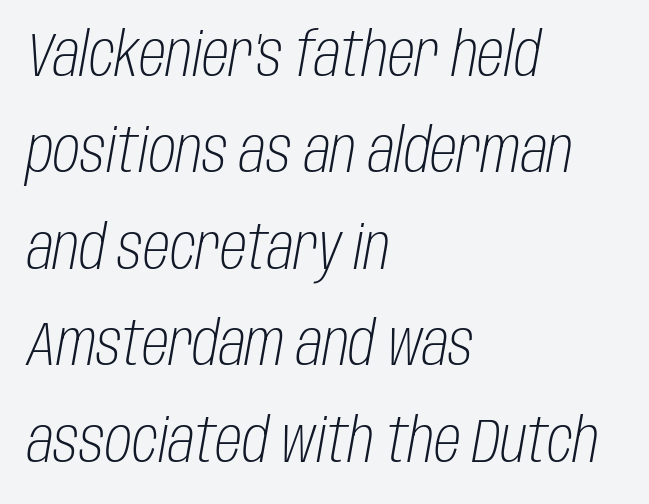
{"italic": "yes", "lean": "right", "slant_degrees": 10, "bold": "no", "weight": "light", "width": "condensed", "stroke_contrast": "low", "x_height": "large", "monospaced": "no", "underline": "no", "align": "left", "line_spacing": "normal", "line_spacing_ratio": 1.58, "letter_spacing": "normal", "letter_spacing_em": 0.0, "glyph_px": 61}
